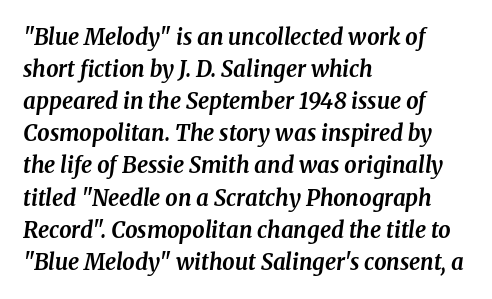
Q: Is the text bold? A: Yes.
Q: Is the text italic (slanted)? A: Yes, it leans right by about 8 degrees.
Q: Is the text underlined? A: No.
Q: How is the paragraph aligned? A: Left-aligned.
Q: Is the spacing between letters normal or unusually wide? A: Normal.
Q: Is the spacing between lines tight, normal or loose? A: Normal.
